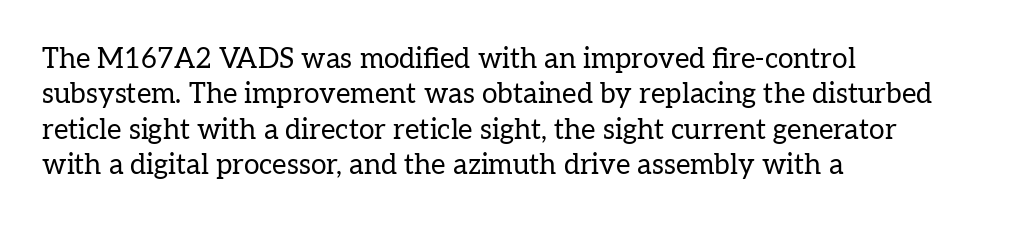
Q: Is the text bold? A: No.
Q: Is the text italic (slanted)? A: No, it is upright.
Q: Is the typeface a serif or a sans-serif typeface? A: Serif.
Q: Is the text underlined? A: No.
Q: How is the paragraph aligned? A: Left-aligned.
Q: Is the spacing between letters normal or unusually wide? A: Normal.
Q: Is the spacing between lines tight, normal or loose? A: Normal.
Q: Width (condensed, normal, or wide)? A: Normal.
Q: Stroke contrast? A: Low.
Q: x-height? A: Medium.
Q: Monospaced? A: No.
